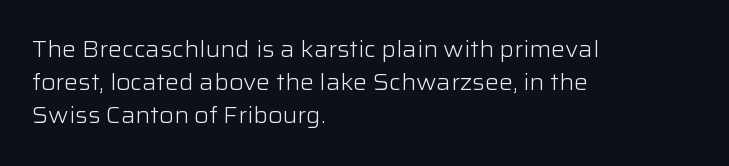
{"italic": "no", "bold": "no", "underline": "no", "align": "left", "line_spacing": "normal", "line_spacing_ratio": 1.51, "letter_spacing": "normal", "letter_spacing_em": 0.0, "glyph_px": 22}
